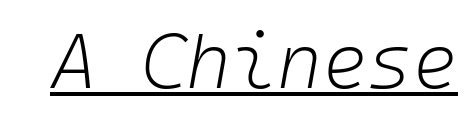
The image shows 77 px light type, italic (leaning right), monospaced; set normal letter spacing, underlined; low stroke contrast and a medium x-height.
